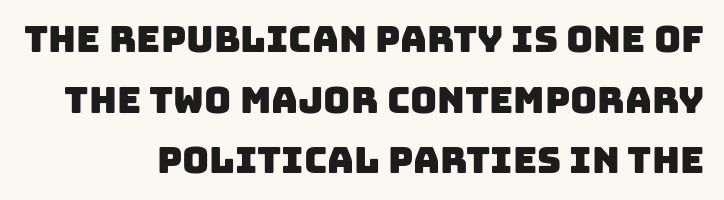
The image shows 37 px sans-serif type; set right-aligned, normal line spacing (1.64x), normal letter spacing, not underlined; low stroke contrast and a large x-height.
